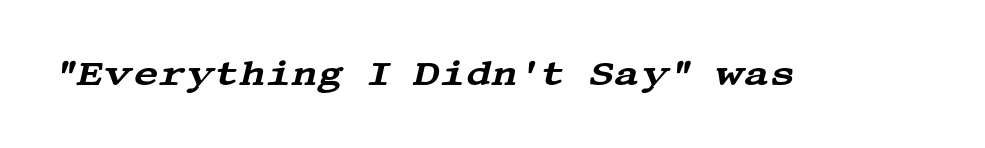
The image shows 35 px wide serif type, italic (leaning right); set normal letter spacing, not underlined; medium stroke contrast and a large x-height.
